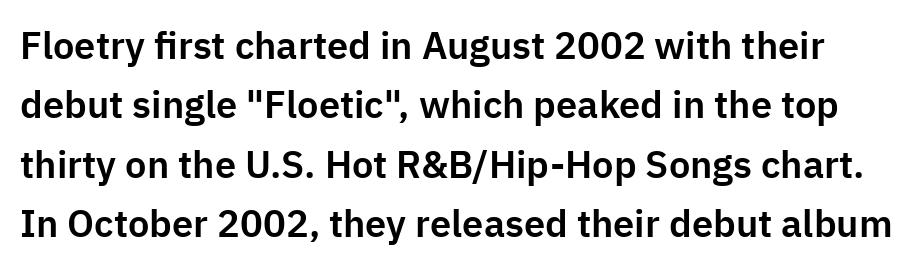
The image shows 38 px sans-serif type, upright; set normal line spacing (1.56x), normal letter spacing, not underlined; low stroke contrast and a medium x-height.
